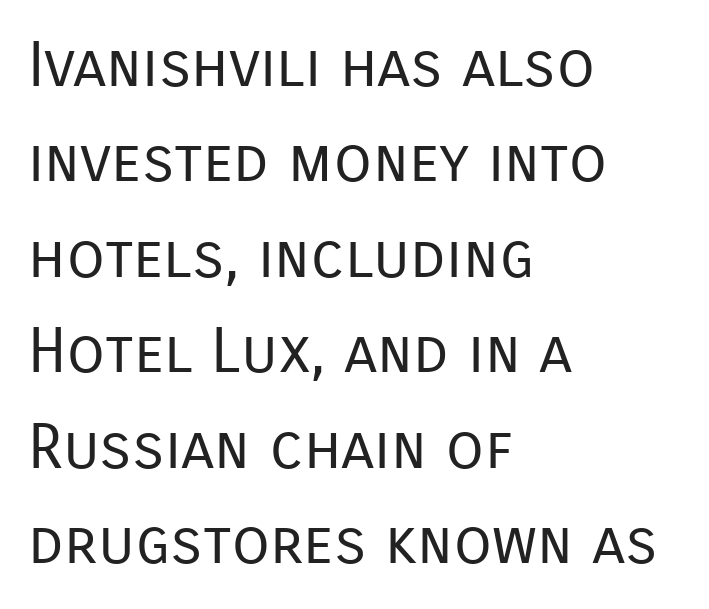
The image shows 62 px regular-weight sans-serif type, upright; set left-aligned, normal line spacing (1.54x), normal letter spacing, not underlined; low stroke contrast and a medium x-height.
